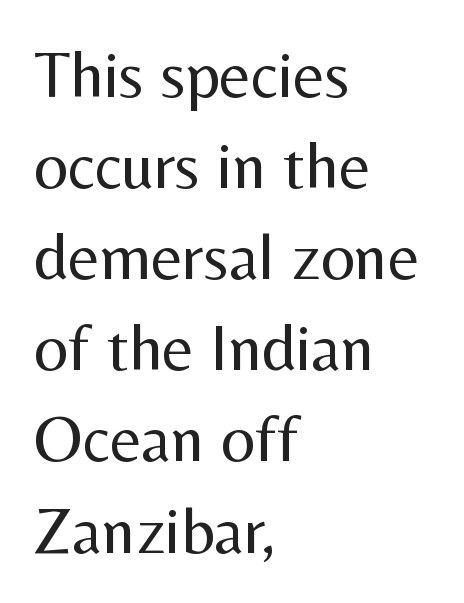
Look at the tracking — it's just the regular setting, nothing added. The passage shown stacks its lines at a standard gap. A sans-serif font was chosen for this passage. Upright lettering throughout.
